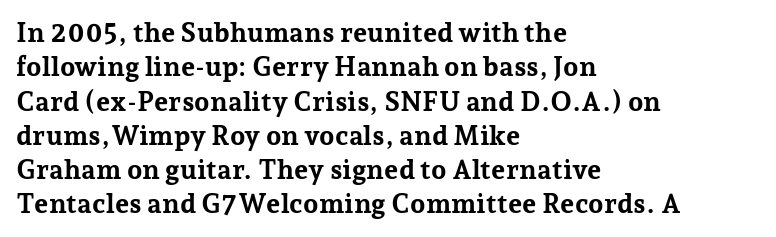
The image shows 27 px bold type, upright; set left-aligned, normal line spacing (1.27x), normal letter spacing, not underlined.
